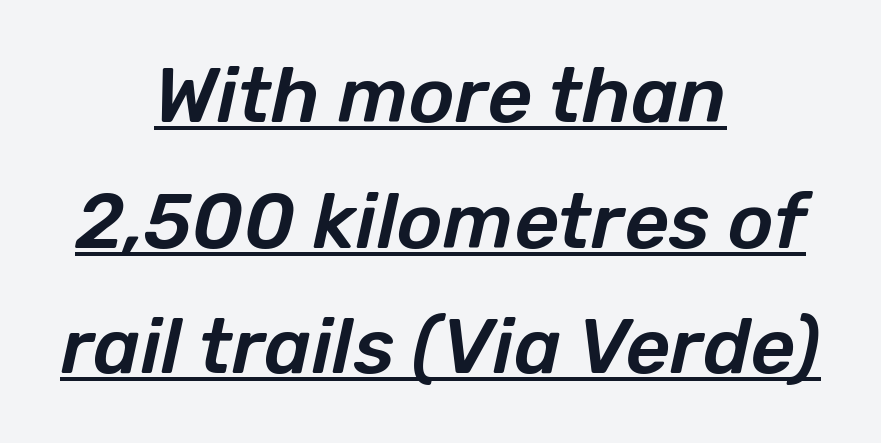
Does the copy run flush right? No — it is centered line by line. Characters are canted at an angle relative to the baseline's perpendicular. Successive baselines arrive at the customary interval. Check the space under the baseline: a stroke is drawn there.
